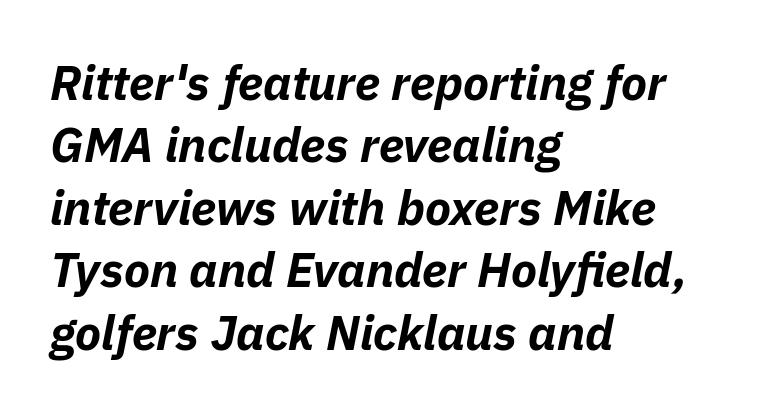
The image shows 48 px bold type, italic (leaning right); set left-aligned, normal line spacing (1.3x), normal letter spacing, not underlined; low stroke contrast and a medium x-height.
